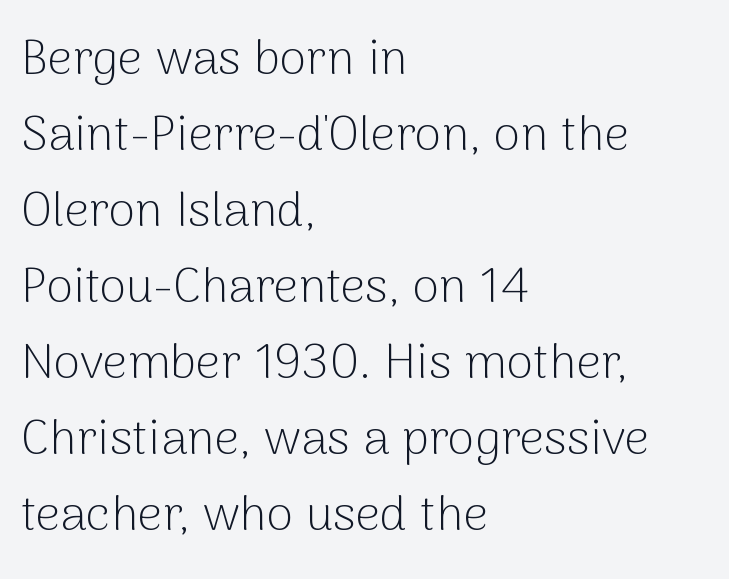
Q: Is the text bold? A: No.
Q: Is the text italic (slanted)? A: No, it is upright.
Q: Is the typeface a serif or a sans-serif typeface? A: Sans-serif.
Q: Is the text underlined? A: No.
Q: How is the paragraph aligned? A: Left-aligned.
Q: Is the spacing between letters normal or unusually wide? A: Normal.
Q: Is the spacing between lines tight, normal or loose? A: Normal.
Q: Width (condensed, normal, or wide)? A: Normal.
Q: Stroke contrast? A: Low.
Q: x-height? A: Medium.
Q: Monospaced? A: No.
